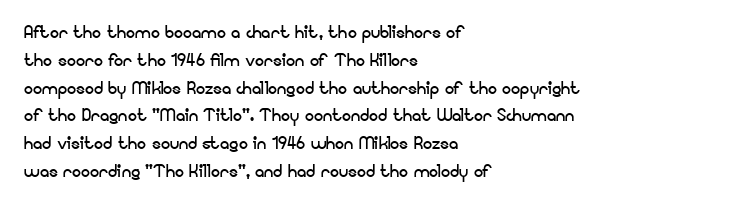
Q: Is the text bold? A: No.
Q: Is the text italic (slanted)? A: No, it is upright.
Q: Is the text underlined? A: No.
Q: How is the paragraph aligned? A: Left-aligned.
Q: Is the spacing between letters normal or unusually wide? A: Normal.
